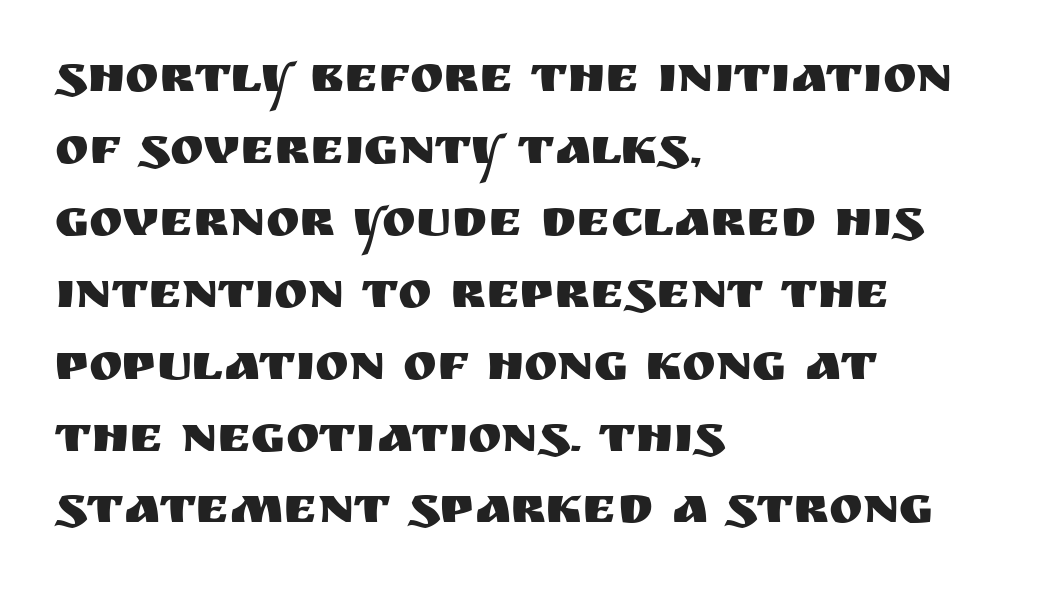
The image shows 51 px sans-serif type, upright; set left-aligned, normal line spacing (1.41x), normal letter spacing, not underlined; medium stroke contrast and a large x-height.
